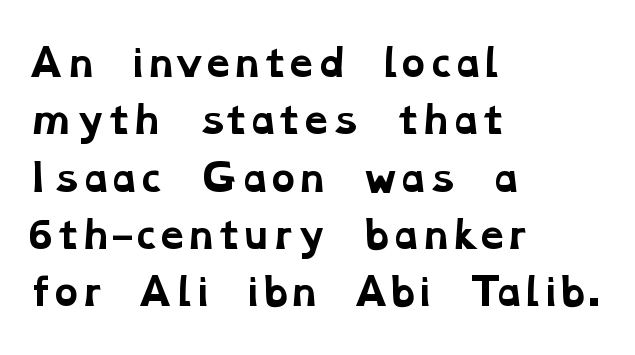
Q: Is the text bold? A: Yes.
Q: Is the typeface a serif or a sans-serif typeface? A: Serif.
Q: Is the text underlined? A: No.
Q: How is the paragraph aligned? A: Left-aligned.
Q: Is the spacing between letters normal or unusually wide? A: Normal.
Q: Is the spacing between lines tight, normal or loose? A: Normal.
Q: Width (condensed, normal, or wide)? A: Wide.
Q: Stroke contrast? A: Low.
Q: x-height? A: Medium.
Q: Monospaced? A: No.
